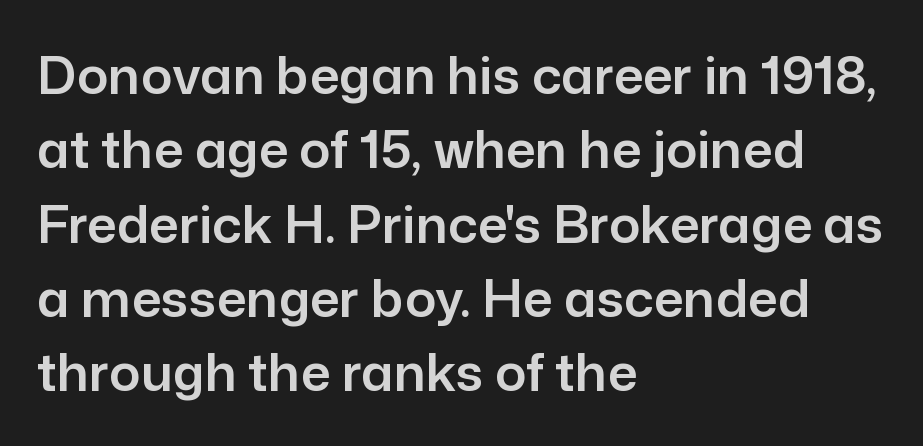
The image shows 52 px sans-serif type, upright; set left-aligned, normal line spacing (1.43x), normal letter spacing, not underlined; low stroke contrast and a medium x-height.
